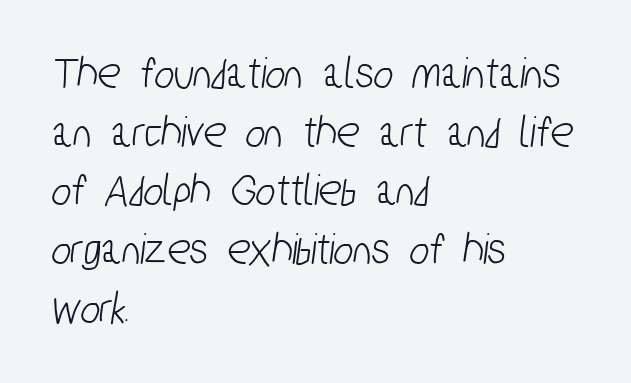
{"serif": "no", "width": "condensed", "stroke_contrast": "low", "x_height": "medium", "monospaced": "no", "underline": "no", "align": "left", "line_spacing": "normal", "line_spacing_ratio": 1.25, "letter_spacing": "normal", "letter_spacing_em": 0.0, "glyph_px": 47}
